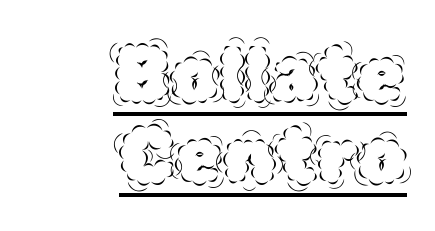
The image shows 77 px thin type, upright; set right-aligned, tight line spacing (1.05x), normal letter spacing, underlined; a large x-height.
